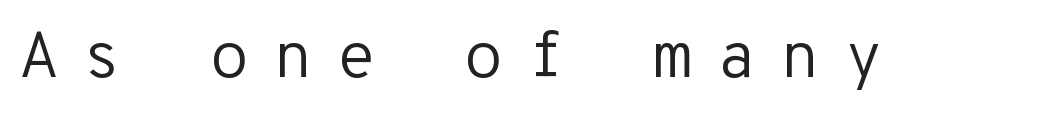
Q: Is the text bold? A: No.
Q: Is the text italic (slanted)? A: No, it is upright.
Q: Is the typeface a serif or a sans-serif typeface? A: Sans-serif.
Q: Is the text underlined? A: No.
Q: Is the spacing between letters normal or unusually wide? A: Unusually wide.
Q: Width (condensed, normal, or wide)? A: Normal.
Q: Stroke contrast? A: Low.
Q: x-height? A: Medium.
Q: Monospaced? A: Yes.
